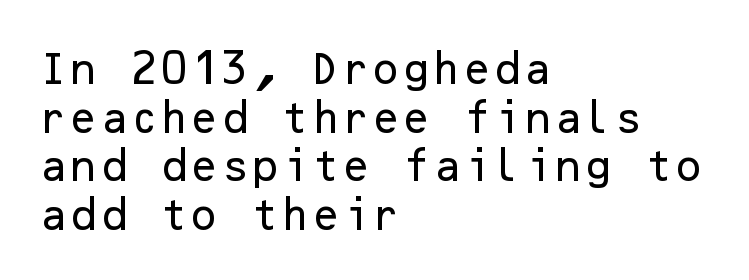
The image shows 35 px sans-serif type, upright; set left-aligned, normal line spacing (1.39x), normal letter spacing, not underlined; low stroke contrast and a medium x-height.
